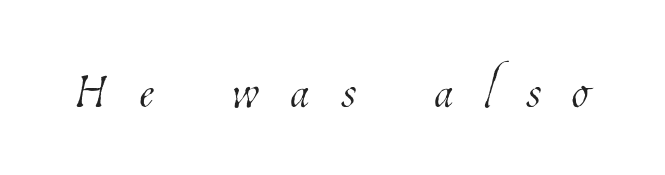
The image shows 70 px thin, condensed type; set unusually wide letter spacing (+0.45 em), not underlined; low stroke contrast and a medium x-height.
